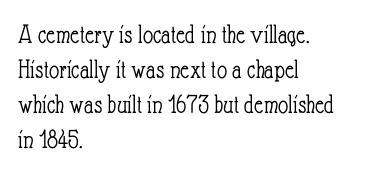
{"italic": "no", "bold": "no", "weight": "light", "width": "condensed", "stroke_contrast": "low", "x_height": "small", "monospaced": "no", "underline": "no", "align": "left", "line_spacing": "normal", "line_spacing_ratio": 1.25, "letter_spacing": "normal", "letter_spacing_em": 0.0, "glyph_px": 28}
